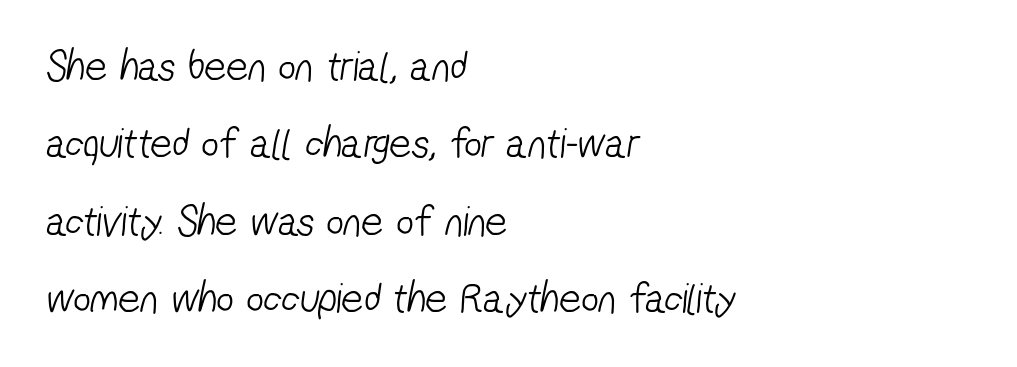
The typesetting does not lean heavy: it is not bold. This rendering employs a face without finishing strokes, i.e., a sans-serif. The space directly below the letters is spotless. You could not count columns in this text — the font is proportionally spaced. Inter-character spacing is left at the font's built-in metrics. Line beginnings align vertically; line endings do not.
